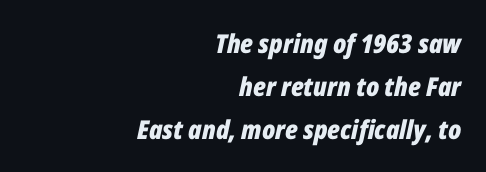
{"italic": "yes", "lean": "right", "slant_degrees": 12, "bold": "yes", "underline": "no", "align": "right", "line_spacing": "normal", "line_spacing_ratio": 1.65, "letter_spacing": "normal", "letter_spacing_em": 0.0, "glyph_px": 26}
